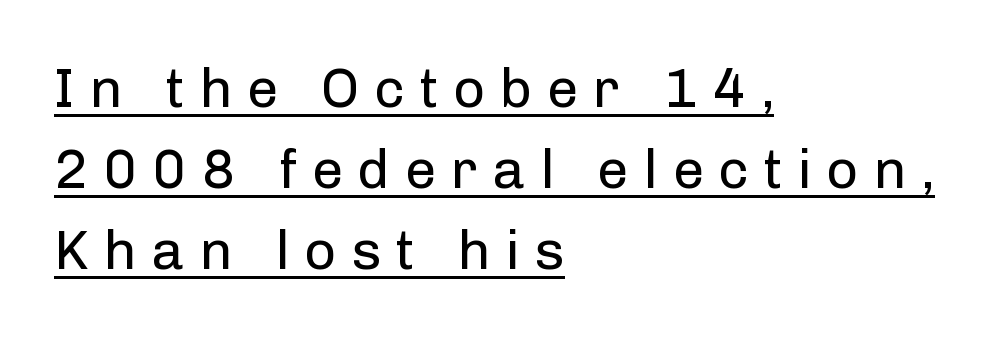
In designer terms, the underline attribute is active on this setting. This sample is left-justified, so line endings fall wherever the words run out. A typesetter would mark this as roman, not italic. Proportional: the letters do not fall into vertical columns.
